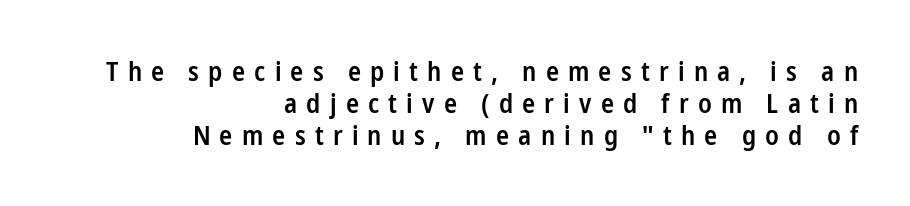
The image shows 27 px text type, upright; set right-aligned, line spacing 1.19x, unusually wide letter spacing (+0.34 em), not underlined.
